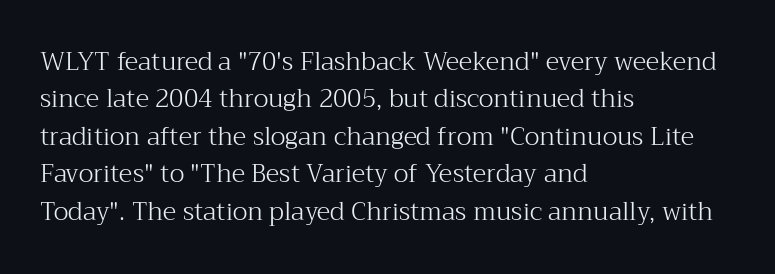
Q: Is the text bold? A: No.
Q: Is the text italic (slanted)? A: No, it is upright.
Q: Is the text underlined? A: No.
Q: How is the paragraph aligned? A: Left-aligned.
Q: Is the spacing between letters normal or unusually wide? A: Normal.
Q: Is the spacing between lines tight, normal or loose? A: Normal.
